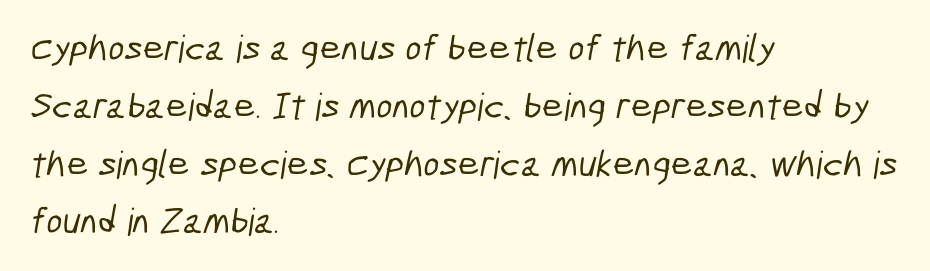
You could not count columns in this text — the font is proportionally spaced. Type style note: lacks serifs. Alignment: flush left. The space beneath each line is pristine and unruled.
